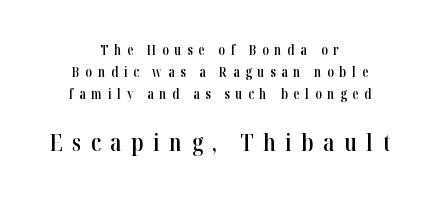
Q: Is the text bold? A: Semi-bold.
Q: Is the text italic (slanted)? A: No, it is upright.
Q: Is the text underlined? A: No.
Q: How is the paragraph aligned? A: Centered.
Q: Is the spacing between letters normal or unusually wide? A: Unusually wide.
Q: Is the spacing between lines tight, normal or loose? A: Normal.
Q: Which block of text is set in a larger size, the first (top) or the second (bottom)? A: The second (bottom) one.
